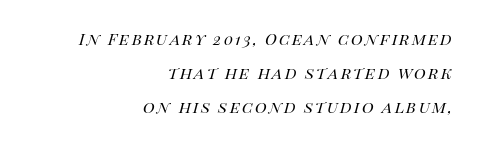
You can tell it's italic because the verticals aren't actually vertical. The paragraph has a hard right edge and a soft left edge. Glance below the letters and you will spot only blank space. Vertical stems look standard width or narrower in stroke.
